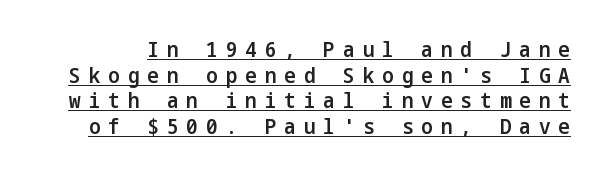
The image shows 22 px text type, upright; set line spacing 1.16x, unusually wide letter spacing (+0.36 em), underlined.
